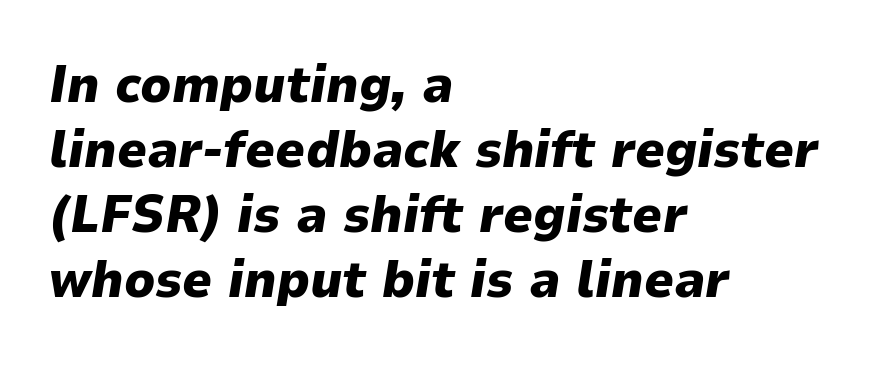
Q: Is the text bold? A: Yes.
Q: Is the text italic (slanted)? A: Yes, it leans right by about 9 degrees.
Q: Is the text underlined? A: No.
Q: How is the paragraph aligned? A: Left-aligned.
Q: Is the spacing between letters normal or unusually wide? A: Normal.
Q: Is the spacing between lines tight, normal or loose? A: Normal.
Q: Width (condensed, normal, or wide)? A: Normal.
Q: Stroke contrast? A: Low.
Q: x-height? A: Medium.
Q: Monospaced? A: No.
